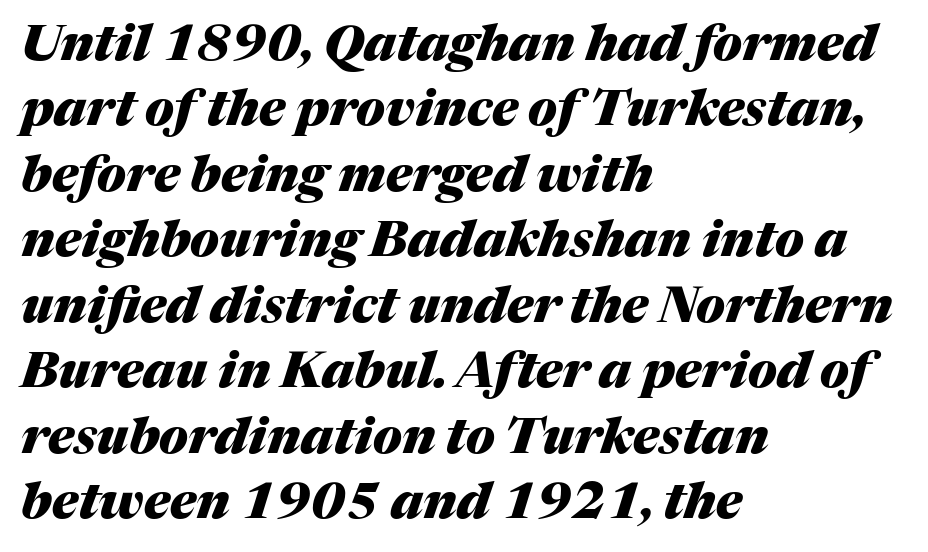
The image shows 50 px heavy type, italic (leaning right); set left-aligned, normal line spacing (1.31x), normal letter spacing, not underlined; medium stroke contrast and a medium x-height.
